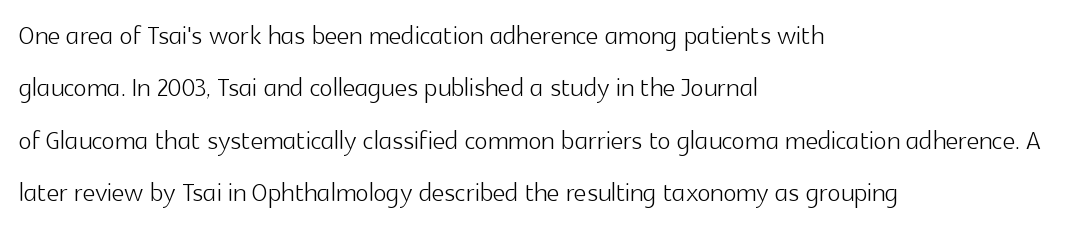
{"serif": "no", "italic": "no", "bold": "no", "weight": "light", "width": "normal", "x_height": "medium", "monospaced": "no", "underline": "no", "align": "left", "line_spacing": "normal", "line_spacing_ratio": 1.5, "letter_spacing": "normal", "letter_spacing_em": 0.0, "glyph_px": 35}
